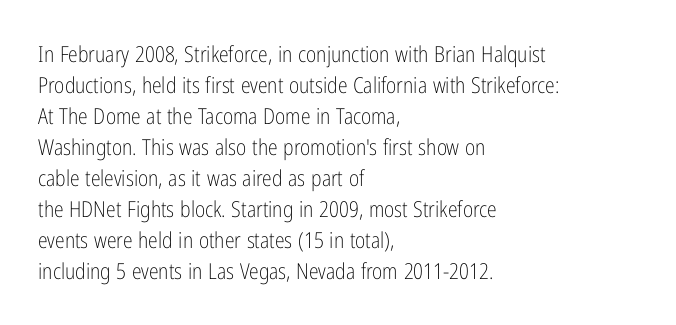
The words here are not underlined. Default kerning and tracking; the words read as compact shapes. The paragraph shown leans on its left margin. Posture: straight, roman, zero tilt. Vertical stems look standard width or narrower in stroke. Vertical spacing — default.
